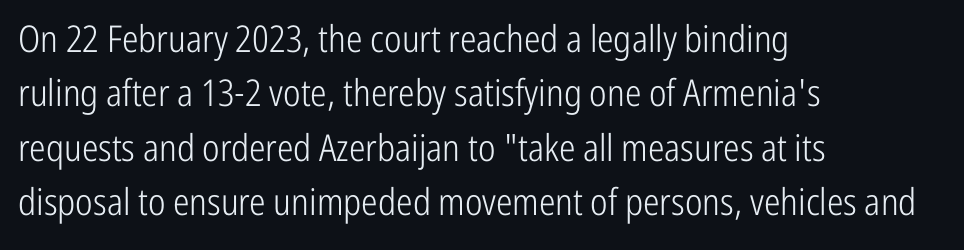
Q: Is the text bold? A: No.
Q: Is the text italic (slanted)? A: No, it is upright.
Q: Is the typeface a serif or a sans-serif typeface? A: Sans-serif.
Q: Is the text underlined? A: No.
Q: How is the paragraph aligned? A: Left-aligned.
Q: Is the spacing between letters normal or unusually wide? A: Normal.
Q: Is the spacing between lines tight, normal or loose? A: Normal.
Q: Width (condensed, normal, or wide)? A: Condensed.
Q: Stroke contrast? A: Low.
Q: x-height? A: Medium.
Q: Monospaced? A: No.
